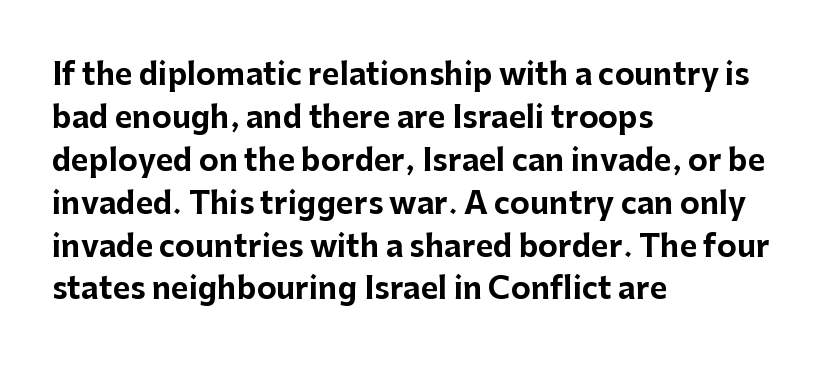
Every stem runs plumb, perpendicular to the baseline. Each new line begins a customary step beneath the previous one. Notice how the passage keeps a crisp vertical edge on the left only. Each letter's strokes conclude bluntly, with no projecting serifs. Rule under the text: the space is simply empty. Inter-character spacing is left at the font's built-in metrics.
